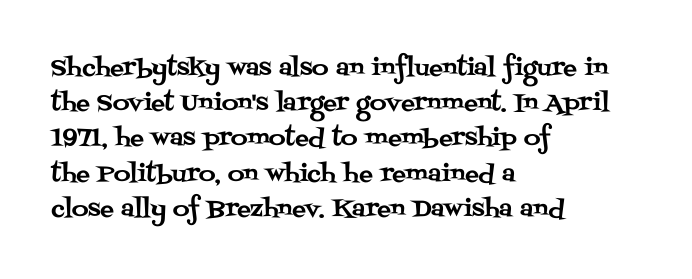
{"italic": "no", "underline": "no", "align": "left", "line_spacing": "normal", "line_spacing_ratio": 1.53, "letter_spacing": "normal", "letter_spacing_em": 0.0, "glyph_px": 23}
